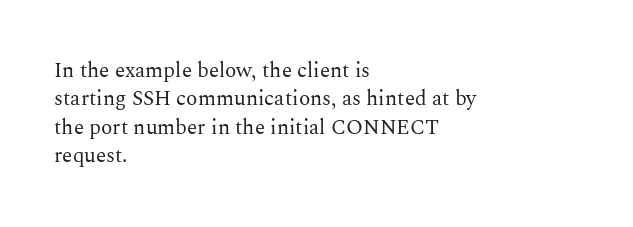
The image shows 21 px text type, upright; set left-aligned, normal line spacing (1.35x), normal letter spacing, not underlined.
